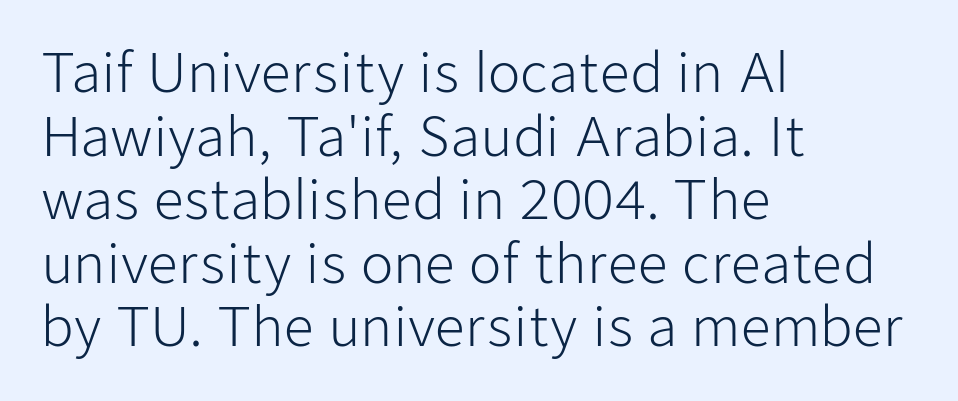
Q: Is the text bold? A: No.
Q: Is the text italic (slanted)? A: No, it is upright.
Q: Is the typeface a serif or a sans-serif typeface? A: Sans-serif.
Q: Is the text underlined? A: No.
Q: How is the paragraph aligned? A: Left-aligned.
Q: Is the spacing between letters normal or unusually wide? A: Normal.
Q: Width (condensed, normal, or wide)? A: Normal.
Q: Stroke contrast? A: Low.
Q: x-height? A: Medium.
Q: Monospaced? A: No.
